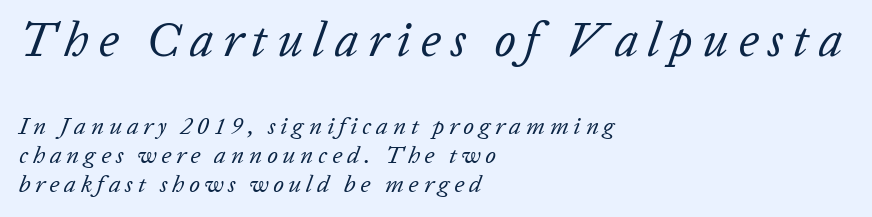
The image shows 48 px regular-weight type, italic (leaning right); set left-aligned, line spacing 1.2x, unusually wide letter spacing (+0.2 em), not underlined; the first (top) block is 2.0x larger; low stroke contrast and a medium x-height.
